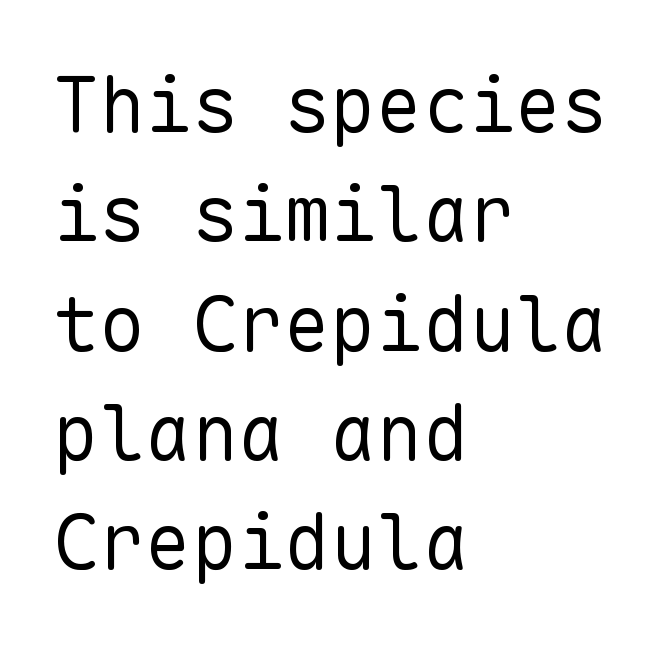
Is this a fixed-width face? Yes — each glyph sits in an identical cell. The text block is weighted toward the left margin, trailing off unevenly rightward. Vertically, the passage feels balanced, rows spaced as you'd expect. The font's upright variant was chosen for this text.
